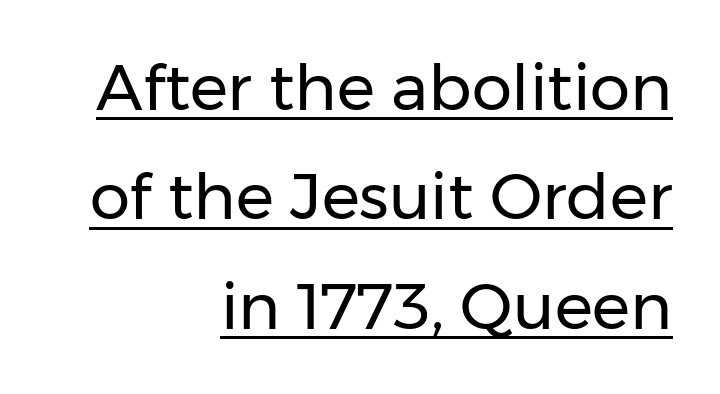
In terms of posture, this sample is upright. Each line of the rendering has a horizontal stroke beneath the glyphs. This rendering uses right alignment, leaving the left contour irregular. Weight: not bold — regular or lighter.
